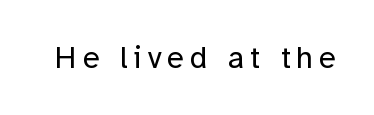
Q: Is the text bold? A: No.
Q: Is the text italic (slanted)? A: No, it is upright.
Q: Is the typeface a serif or a sans-serif typeface? A: Sans-serif.
Q: Is the text underlined? A: No.
Q: Width (condensed, normal, or wide)? A: Normal.
Q: Stroke contrast? A: Low.
Q: x-height? A: Medium.
Q: Monospaced? A: No.
